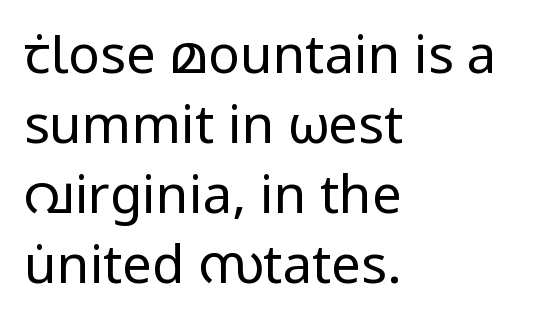
You could not count columns in this text — the font is proportionally spaced. These glyphs show unthickened strokes, regular width or finer. The lines are quadded left. A roman cut, with each character standing at attention. Unmarked baselines from the first word to the last. Caption: standard tracking, unaltered.
